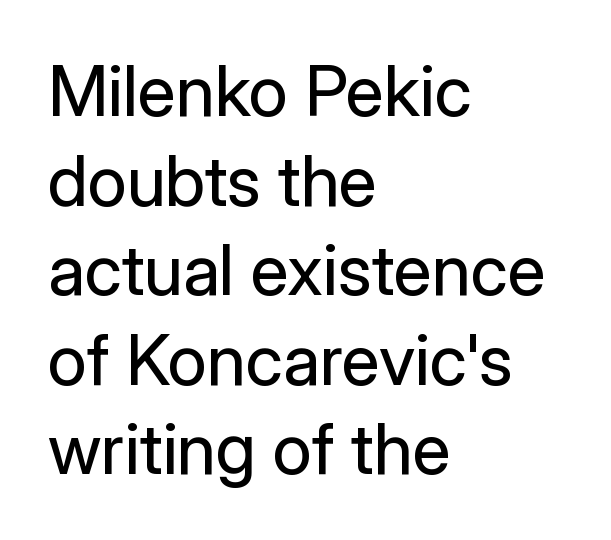
The image shows 70 px regular-weight sans-serif type, upright; set left-aligned, normal line spacing (1.28x), normal letter spacing, not underlined; low stroke contrast and a medium x-height.
